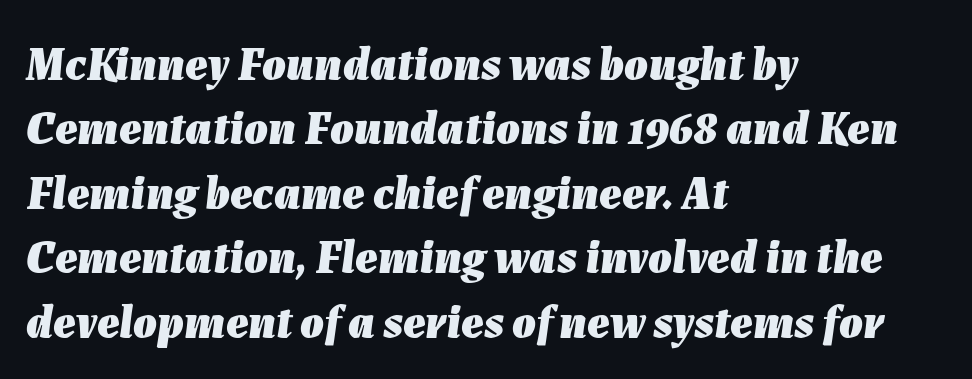
Italic? Definitely — the glyphs are oblique. Horizontal bands of white between lines are of average thickness. A bare baseline throughout the passage. Strokes here are thick enough to call this a true bold. Does the copy run flush right? No — it runs flush left. Proportional: the letters do not fall into vertical columns.
